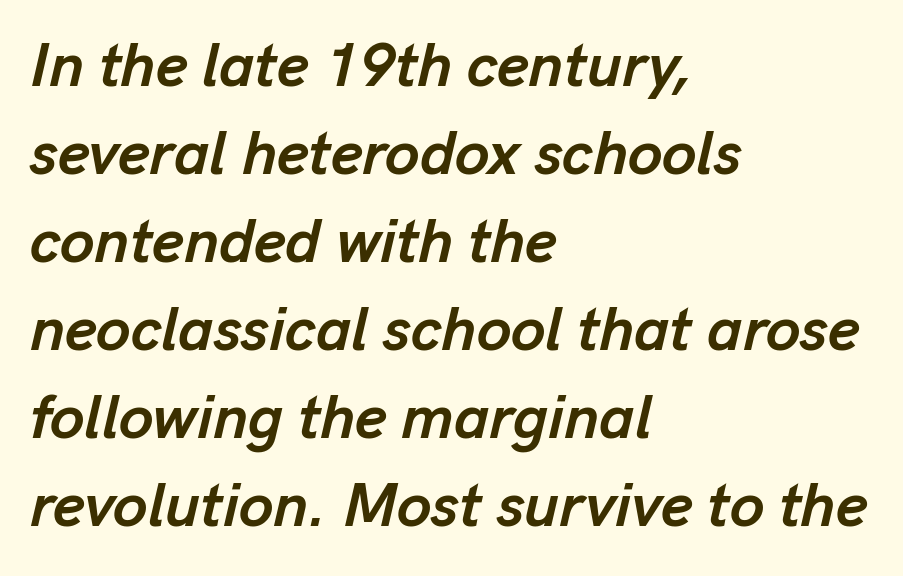
Q: Is the text bold? A: Yes.
Q: Is the text italic (slanted)? A: Yes, it leans right by about 13 degrees.
Q: Is the text underlined? A: No.
Q: How is the paragraph aligned? A: Left-aligned.
Q: Is the spacing between letters normal or unusually wide? A: Normal.
Q: Is the spacing between lines tight, normal or loose? A: Normal.
Q: Width (condensed, normal, or wide)? A: Normal.
Q: Stroke contrast? A: Low.
Q: x-height? A: Medium.
Q: Monospaced? A: No.
